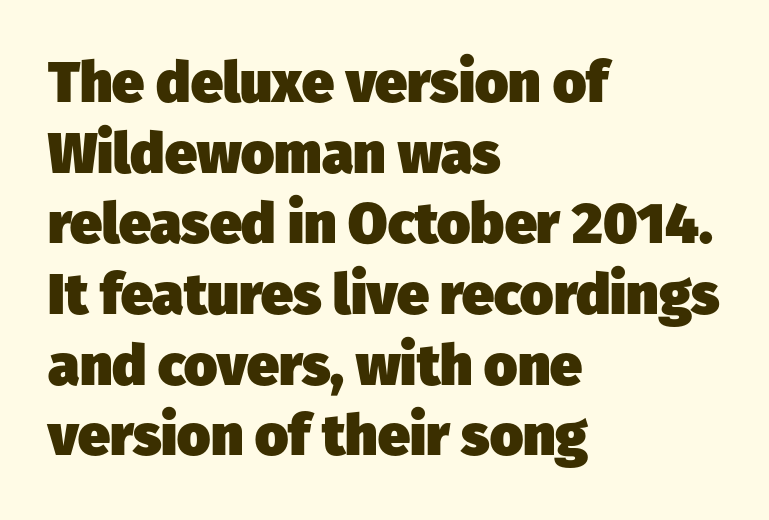
{"serif": "no", "bold": "yes", "weight": "heavy", "width": "normal", "stroke_contrast": "low", "x_height": "medium", "monospaced": "no", "underline": "no", "align": "left", "line_spacing_ratio": 1.24, "letter_spacing": "normal", "letter_spacing_em": 0.0, "glyph_px": 57}
